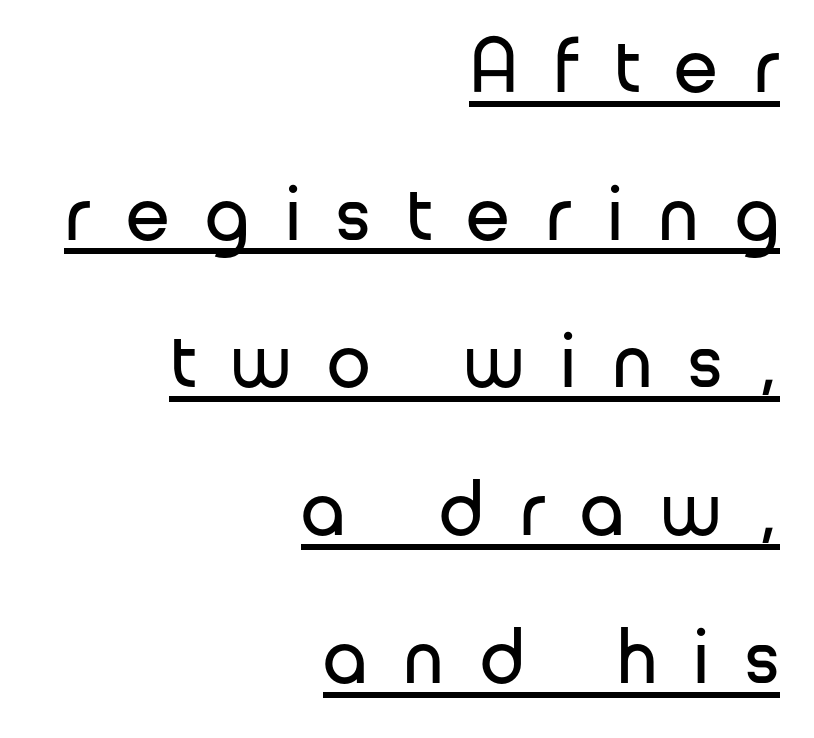
Alignment: flush right. Quick note: underline on. Nothing sits at the stroke ends, so this counts as sans-serif. Here the glyphs are tracked loosely, breaking word shapes into spaced letters.
